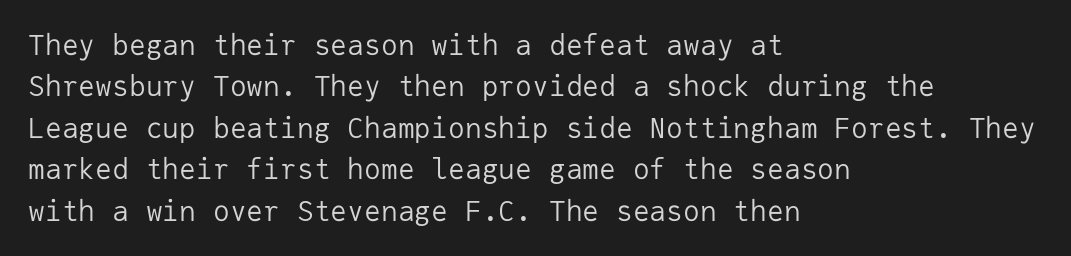
The image shows 28 px regular-weight sans-serif type, upright, monospaced; set left-aligned, normal line spacing (1.48x), normal letter spacing, not underlined; low stroke contrast and a medium x-height.
